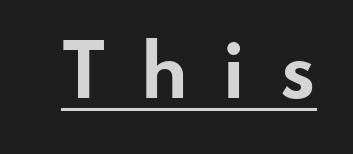
{"serif": "no", "italic": "no", "bold": "yes", "weight": "bold", "width": "wide", "stroke_contrast": "low", "x_height": "small", "monospaced": "no", "underline": "yes", "letter_spacing": "wide", "letter_spacing_em": 0.49, "glyph_px": 70}
